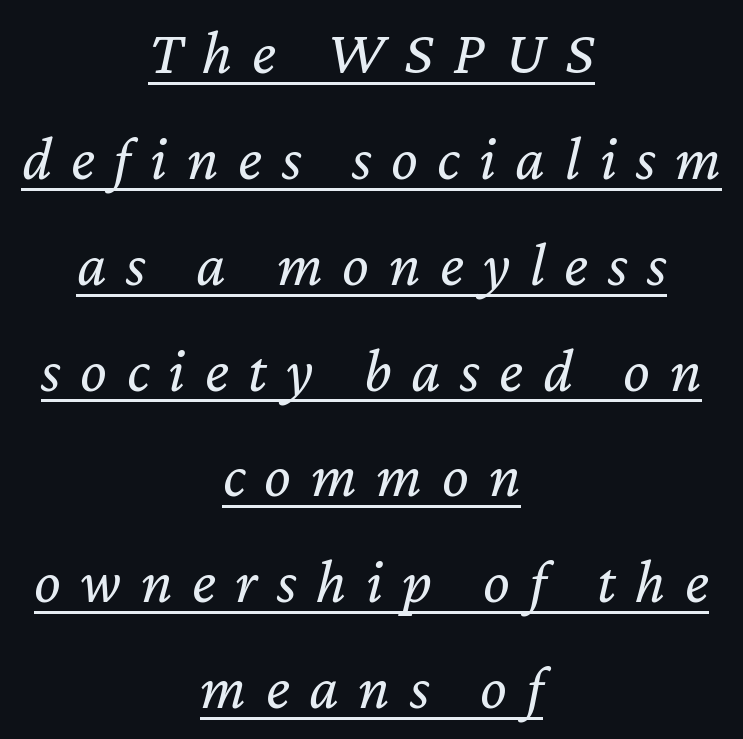
{"italic": "yes", "lean": "right", "slant_degrees": 12, "bold": "no", "weight": "regular", "width": "normal", "stroke_contrast": "low", "x_height": "medium", "monospaced": "no", "underline": "yes", "align": "center", "line_spacing": "normal", "line_spacing_ratio": 1.68, "letter_spacing": "wide", "letter_spacing_em": 0.31, "glyph_px": 63}
